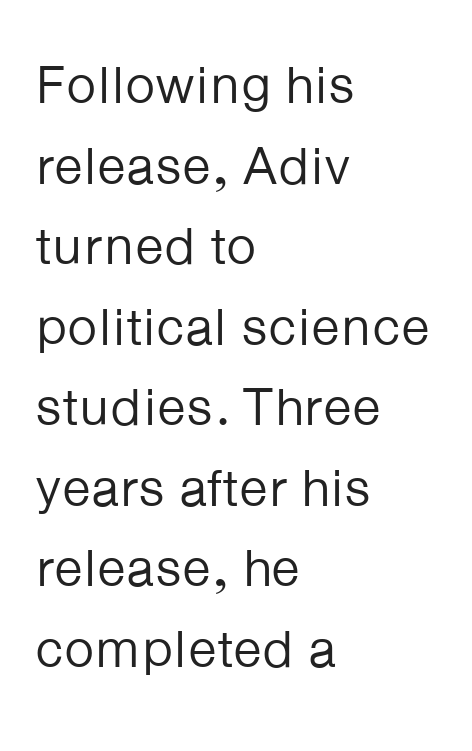
Q: Is the text bold? A: No.
Q: Is the text italic (slanted)? A: No, it is upright.
Q: Is the typeface a serif or a sans-serif typeface? A: Sans-serif.
Q: Is the text underlined? A: No.
Q: How is the paragraph aligned? A: Left-aligned.
Q: Is the spacing between letters normal or unusually wide? A: Normal.
Q: Is the spacing between lines tight, normal or loose? A: Normal.
Q: Width (condensed, normal, or wide)? A: Normal.
Q: Stroke contrast? A: Low.
Q: x-height? A: Medium.
Q: Monospaced? A: No.
